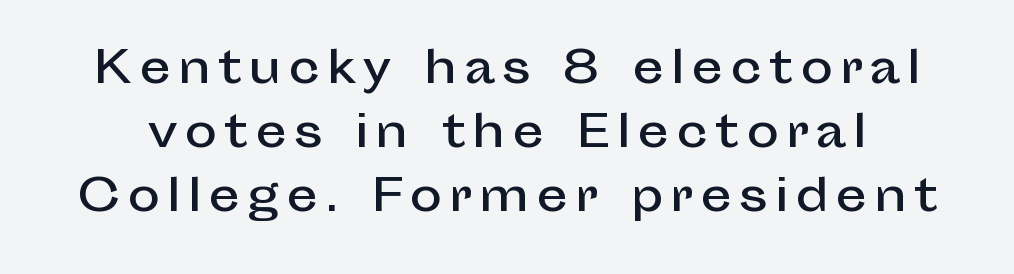
Q: Is the text italic (slanted)? A: No, it is upright.
Q: Is the typeface a serif or a sans-serif typeface? A: Sans-serif.
Q: Is the text underlined? A: No.
Q: Is the spacing between lines tight, normal or loose? A: Normal.
Q: Width (condensed, normal, or wide)? A: Normal.
Q: Stroke contrast? A: Low.
Q: x-height? A: Medium.
Q: Monospaced? A: No.
